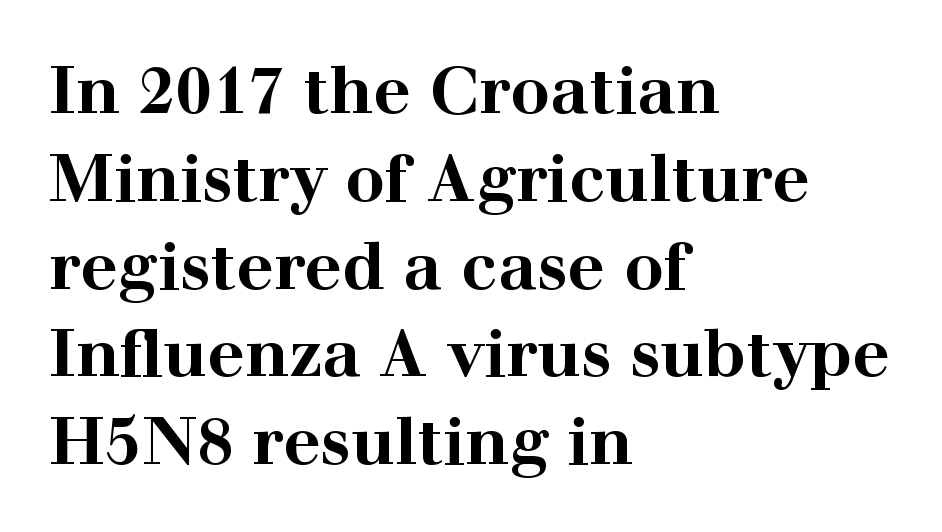
The image shows 66 px bold, wide serif type, upright; set left-aligned, normal line spacing (1.33x), normal letter spacing, not underlined; high stroke contrast and a medium x-height.
